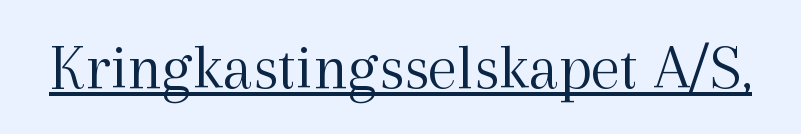
{"serif": "yes", "italic": "no", "bold": "no", "weight": "light", "width": "normal", "x_height": "medium", "monospaced": "no", "underline": "yes", "letter_spacing": "normal", "letter_spacing_em": 0.0, "glyph_px": 65}
